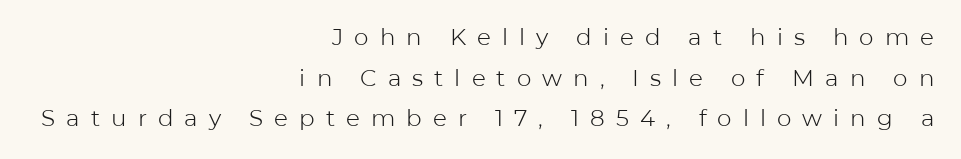
Leftover space on each line is placed entirely before the opening word. Nope, not italic — everything's standing straight. Letters have the restrained weight of plain body copy at most. This rendering widens character spacing well past its baseline value.
